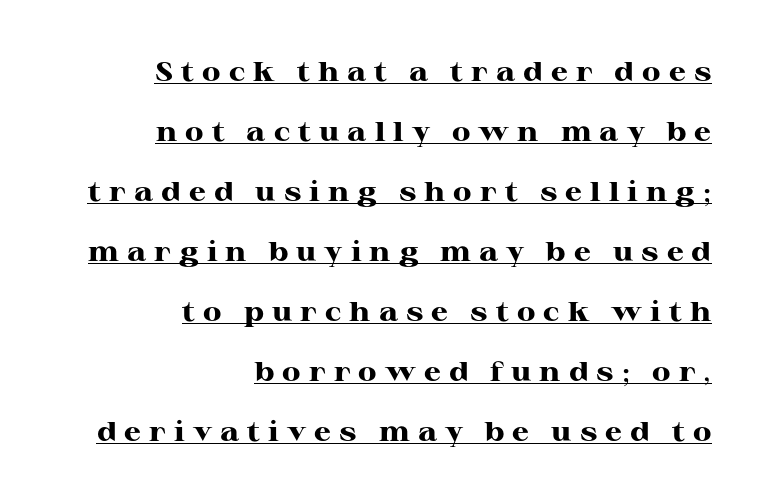
{"italic": "no", "bold": "yes", "underline": "yes", "align": "right", "line_spacing": "loose", "line_spacing_ratio": 2.22, "letter_spacing": "wide", "letter_spacing_em": 0.3, "glyph_px": 27}
